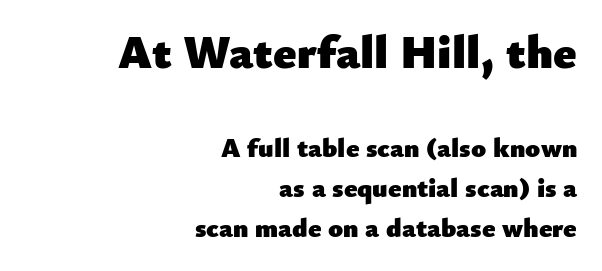
Q: Is the text bold? A: Yes.
Q: Is the text italic (slanted)? A: No, it is upright.
Q: Is the typeface a serif or a sans-serif typeface? A: Sans-serif.
Q: Is the text underlined? A: No.
Q: How is the paragraph aligned? A: Right-aligned.
Q: Is the spacing between letters normal or unusually wide? A: Normal.
Q: Is the spacing between lines tight, normal or loose? A: Normal.
Q: Which block of text is set in a larger size, the first (top) or the second (bottom)? A: The first (top) one.
Q: Width (condensed, normal, or wide)? A: Normal.
Q: Stroke contrast? A: Low.
Q: x-height? A: Small.
Q: Monospaced? A: No.
